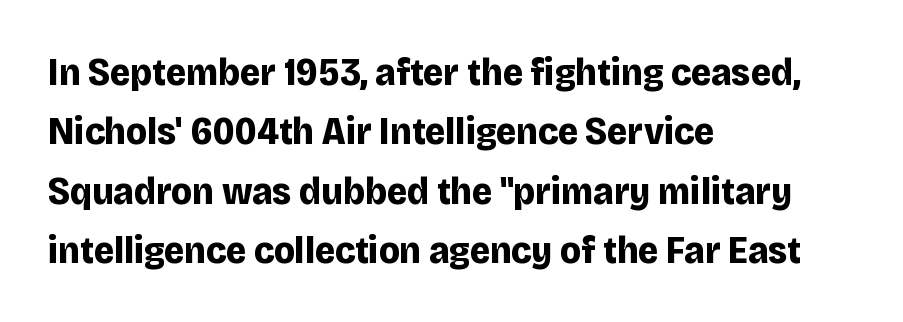
How heavy is the stroke? Heavy — this is a bold. Look at the tracking — it's just the regular setting, nothing added. Left-aligned paragraph, ragged on the right. Vertical spacing — default. The letters advance in unequal steps, a hallmark of proportional type.
